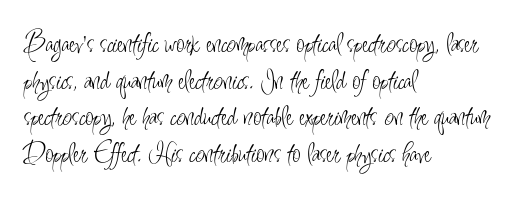
Q: Is the text bold? A: No.
Q: Is the typeface a serif or a sans-serif typeface? A: Sans-serif.
Q: Is the text underlined? A: No.
Q: How is the paragraph aligned? A: Left-aligned.
Q: Is the spacing between letters normal or unusually wide? A: Normal.
Q: Width (condensed, normal, or wide)? A: Condensed.
Q: Stroke contrast? A: Low.
Q: x-height? A: Small.
Q: Monospaced? A: No.
